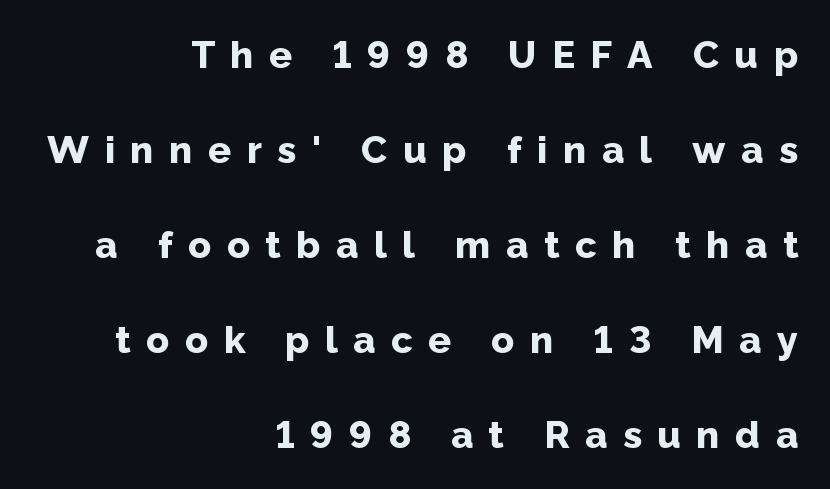
{"serif": "no", "italic": "no", "bold": "yes", "weight": "bold", "width": "normal", "stroke_contrast": "low", "x_height": "medium", "monospaced": "no", "underline": "no", "align": "right", "line_spacing": "loose", "line_spacing_ratio": 2.5, "letter_spacing": "wide", "letter_spacing_em": 0.41, "glyph_px": 38}
